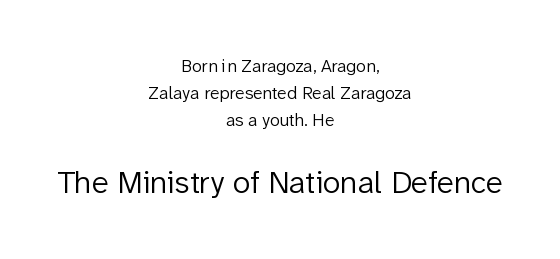
Q: Is the text bold? A: No.
Q: Is the text italic (slanted)? A: No, it is upright.
Q: Is the typeface a serif or a sans-serif typeface? A: Sans-serif.
Q: Is the text underlined? A: No.
Q: How is the paragraph aligned? A: Centered.
Q: Is the spacing between letters normal or unusually wide? A: Normal.
Q: Is the spacing between lines tight, normal or loose? A: Normal.
Q: Which block of text is set in a larger size, the first (top) or the second (bottom)? A: The second (bottom) one.
Q: Width (condensed, normal, or wide)? A: Normal.
Q: Stroke contrast? A: Low.
Q: x-height? A: Medium.
Q: Monospaced? A: No.
